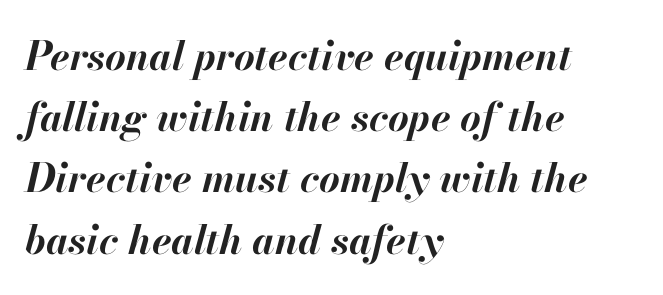
{"italic": "yes", "lean": "right", "slant_degrees": 13, "bold": "yes", "weight": "bold", "width": "normal", "stroke_contrast": "high", "x_height": "small", "monospaced": "no", "underline": "no", "align": "left", "line_spacing": "normal", "line_spacing_ratio": 1.53, "letter_spacing": "normal", "letter_spacing_em": 0.0, "glyph_px": 40}
